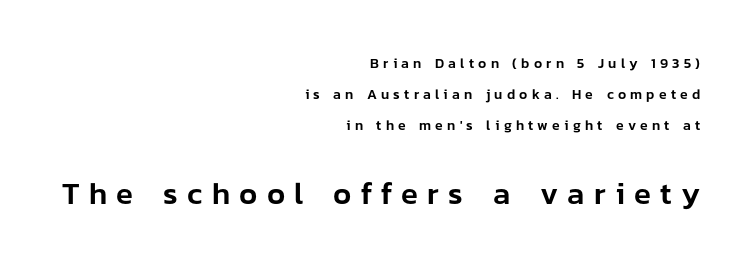
Q: Is the text italic (slanted)? A: No, it is upright.
Q: Is the typeface a serif or a sans-serif typeface? A: Sans-serif.
Q: Is the text underlined? A: No.
Q: How is the paragraph aligned? A: Right-aligned.
Q: Is the spacing between letters normal or unusually wide? A: Unusually wide.
Q: Is the spacing between lines tight, normal or loose? A: Loose.
Q: Which block of text is set in a larger size, the first (top) or the second (bottom)? A: The second (bottom) one.
Q: Width (condensed, normal, or wide)? A: Normal.
Q: Stroke contrast? A: Low.
Q: x-height? A: Medium.
Q: Monospaced? A: No.
